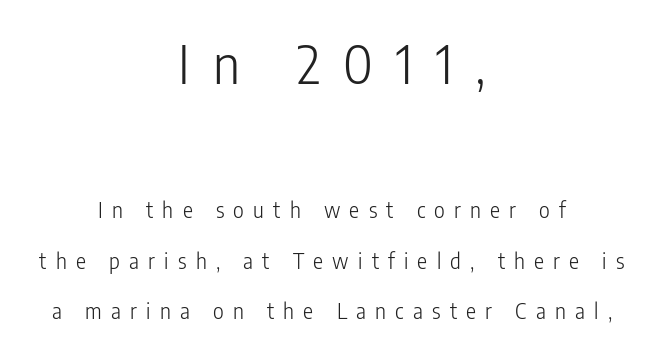
The image shows 52 px light, condensed sans-serif type, upright; set centered, loose line spacing (2.4x), unusually wide letter spacing (+0.44 em), not underlined; the first (top) block is 2.48x larger; low stroke contrast and a medium x-height.
